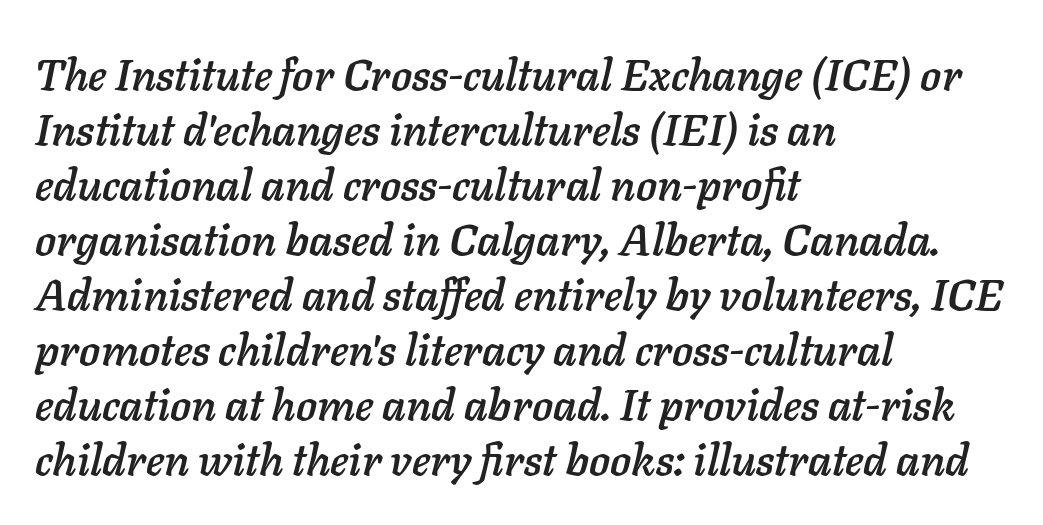
Q: Is the text italic (slanted)? A: Yes, it leans right by about 11 degrees.
Q: Is the text underlined? A: No.
Q: How is the paragraph aligned? A: Left-aligned.
Q: Is the spacing between letters normal or unusually wide? A: Normal.
Q: Is the spacing between lines tight, normal or loose? A: Normal.
Q: Width (condensed, normal, or wide)? A: Normal.
Q: Stroke contrast? A: Low.
Q: x-height? A: Medium.
Q: Monospaced? A: No.
